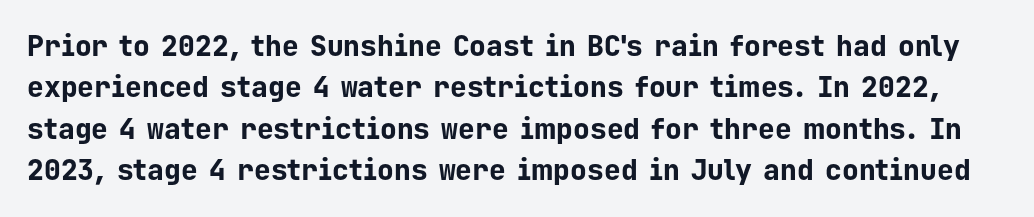
These lines are composed in type without serifs. If you measured baseline to baseline, you'd find a middling distance. These lines are rendered in a fixed-pitch font. Posture: straight, roman, zero tilt. Only glyphs here, with clear space below each row. The passage shown is emphatically bold.
